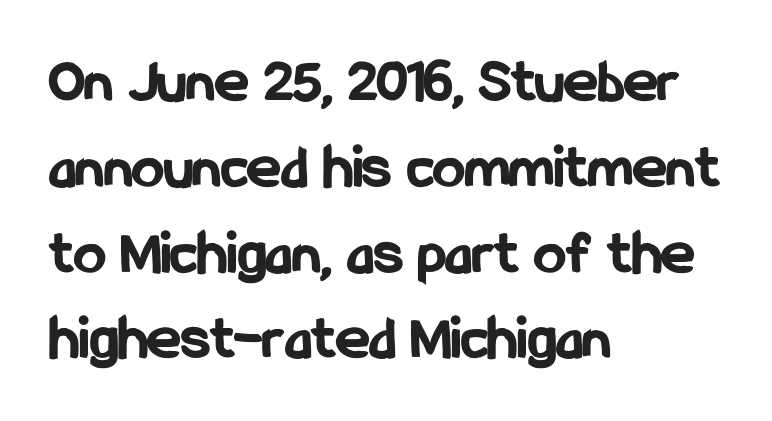
The image shows 64 px bold, condensed sans-serif type, upright; set left-aligned, normal line spacing (1.34x), normal letter spacing, not underlined; low stroke contrast and a medium x-height.
